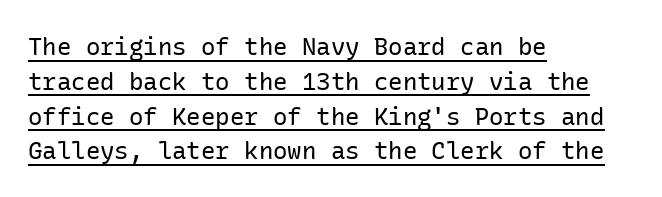
Q: Is the text bold? A: No.
Q: Is the text italic (slanted)? A: No, it is upright.
Q: Is the text underlined? A: Yes.
Q: How is the paragraph aligned? A: Left-aligned.
Q: Is the spacing between letters normal or unusually wide? A: Normal.
Q: Is the spacing between lines tight, normal or loose? A: Normal.
